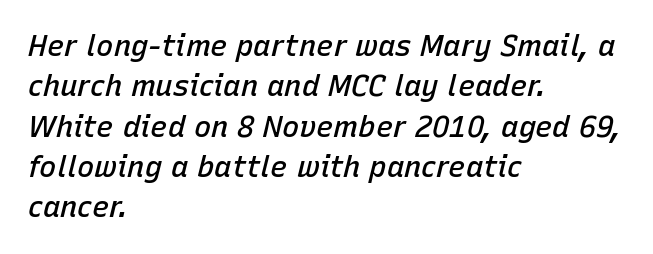
Q: Is the text bold? A: Semi-bold.
Q: Is the text italic (slanted)? A: Yes, it leans right by about 15 degrees.
Q: Is the text underlined? A: No.
Q: How is the paragraph aligned? A: Left-aligned.
Q: Is the spacing between letters normal or unusually wide? A: Normal.
Q: Is the spacing between lines tight, normal or loose? A: Normal.
Q: Width (condensed, normal, or wide)? A: Normal.
Q: Stroke contrast? A: Low.
Q: x-height? A: Medium.
Q: Monospaced? A: No.
